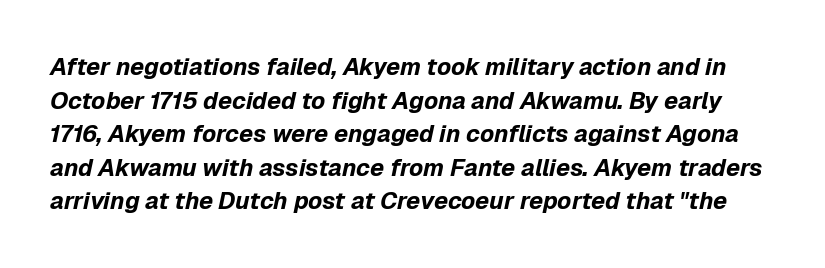
{"italic": "yes", "lean": "right", "slant_degrees": 12, "bold": "yes", "underline": "no", "line_spacing": "normal", "line_spacing_ratio": 1.4, "letter_spacing": "normal", "letter_spacing_em": 0.0, "glyph_px": 24}
